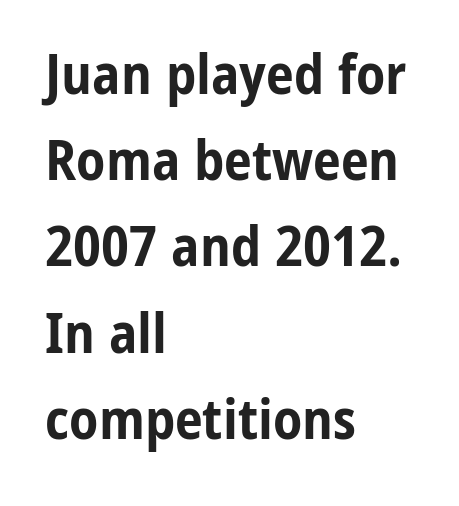
The image shows 56 px bold, condensed sans-serif type, upright; set left-aligned, normal line spacing (1.54x), normal letter spacing, not underlined; low stroke contrast and a medium x-height.
